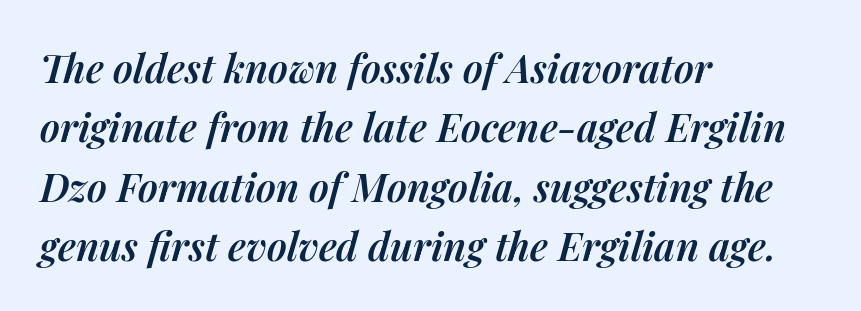
The image shows 39 px semibold type, italic (leaning right); set left-aligned, normal line spacing (1.52x), normal letter spacing, not underlined; medium stroke contrast and a medium x-height.
